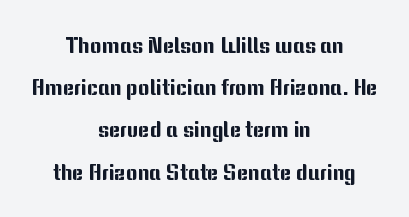
The image shows 22 px text type, upright; set centered, loose line spacing (1.92x), normal letter spacing, not underlined.
